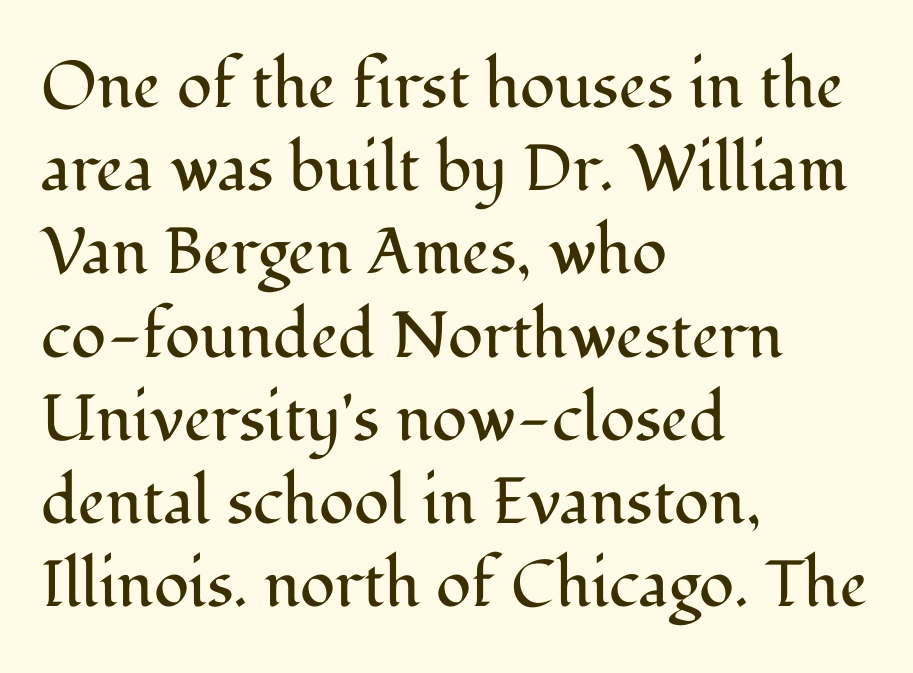
The image shows 65 px regular-weight serif type, upright; set left-aligned, normal line spacing (1.28x), normal letter spacing, not underlined; medium stroke contrast and a medium x-height.
